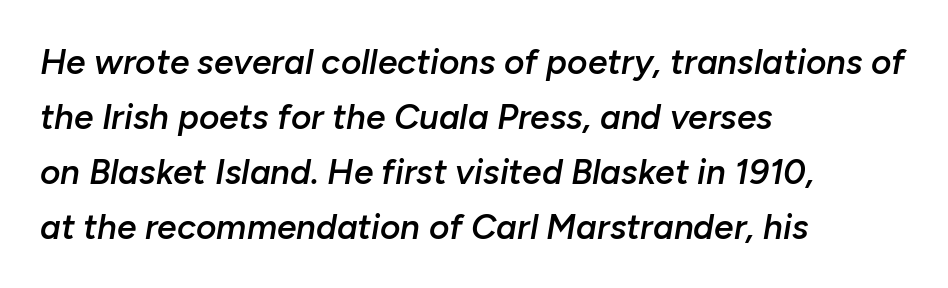
The image shows 35 px semibold type, italic (leaning right); set left-aligned, normal line spacing (1.57x), normal letter spacing, not underlined; low stroke contrast and a medium x-height.
